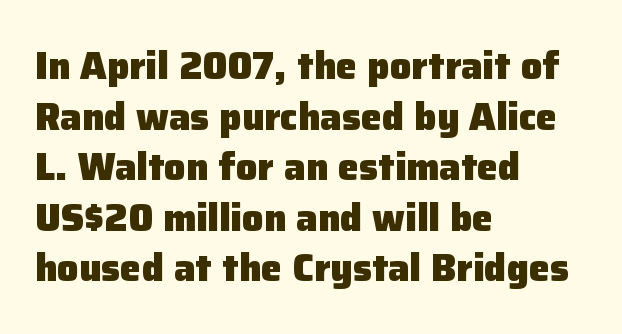
Q: Is the text bold? A: Yes.
Q: Is the text italic (slanted)? A: No, it is upright.
Q: Is the typeface a serif or a sans-serif typeface? A: Sans-serif.
Q: Is the text underlined? A: No.
Q: How is the paragraph aligned? A: Left-aligned.
Q: Is the spacing between letters normal or unusually wide? A: Normal.
Q: Is the spacing between lines tight, normal or loose? A: Normal.
Q: Width (condensed, normal, or wide)? A: Normal.
Q: Stroke contrast? A: Low.
Q: x-height? A: Medium.
Q: Monospaced? A: No.
